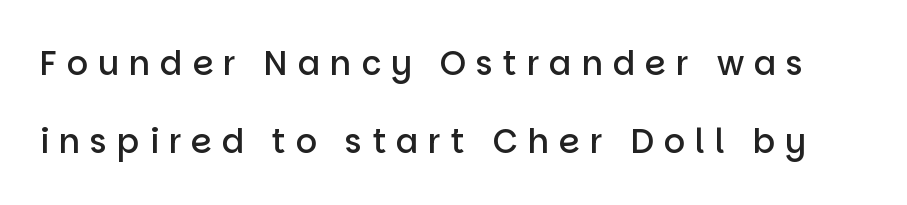
The image shows 33 px semibold sans-serif type, upright; set loose line spacing (2.35x), unusually wide letter spacing (+0.3 em), not underlined; low stroke contrast and a large x-height.
